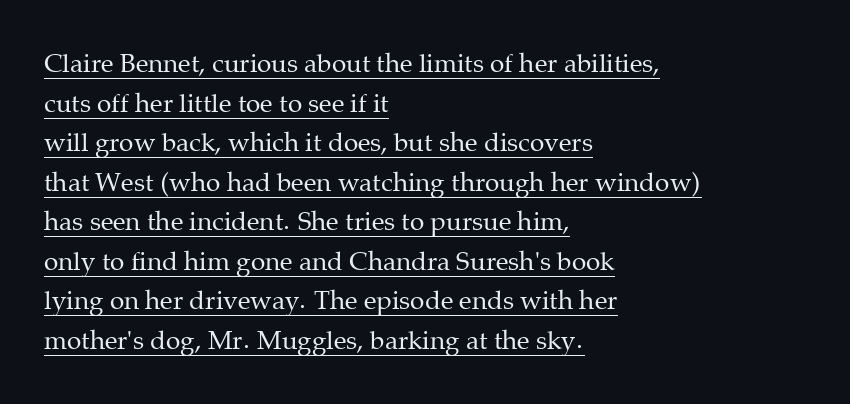
The image shows 26 px text type, upright; set left-aligned, normal line spacing (1.52x), normal letter spacing, underlined.
